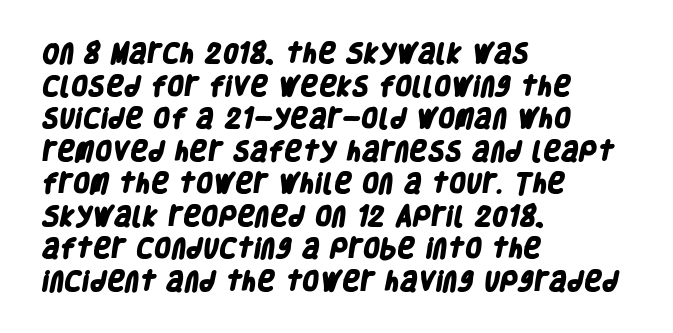
The passage is arranged the way most books set body copy — flush left. Decoration check: the copy has no underline. How would I describe the line gaps? Plain and ordinary. Nothing unusual about the tracking: characters are spaced as the font intends.
